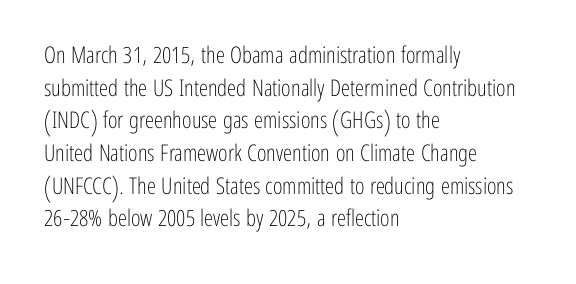
{"italic": "no", "bold": "no", "underline": "no", "align": "left", "line_spacing": "normal", "line_spacing_ratio": 1.42, "letter_spacing": "normal", "letter_spacing_em": 0.0, "glyph_px": 23}
